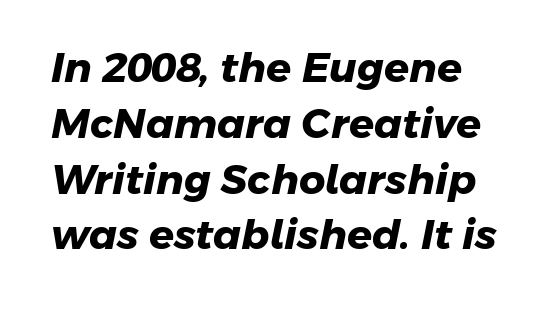
{"serif": "no", "bold": "yes", "weight": "heavy", "width": "normal", "stroke_contrast": "low", "x_height": "medium", "monospaced": "no", "underline": "no", "line_spacing": "normal", "line_spacing_ratio": 1.36, "letter_spacing": "normal", "letter_spacing_em": 0.0, "glyph_px": 41}
